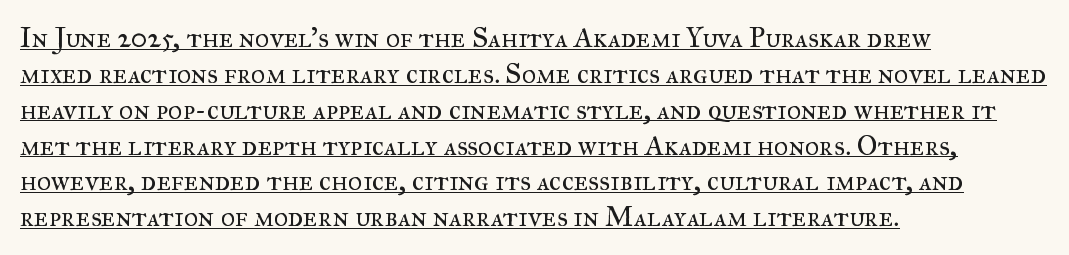
Q: Is the text bold? A: No.
Q: Is the text italic (slanted)? A: No, it is upright.
Q: Is the typeface a serif or a sans-serif typeface? A: Serif.
Q: Is the text underlined? A: Yes.
Q: How is the paragraph aligned? A: Left-aligned.
Q: Is the spacing between letters normal or unusually wide? A: Normal.
Q: Is the spacing between lines tight, normal or loose? A: Normal.
Q: Width (condensed, normal, or wide)? A: Normal.
Q: Stroke contrast? A: Medium.
Q: x-height? A: Small.
Q: Monospaced? A: No.
